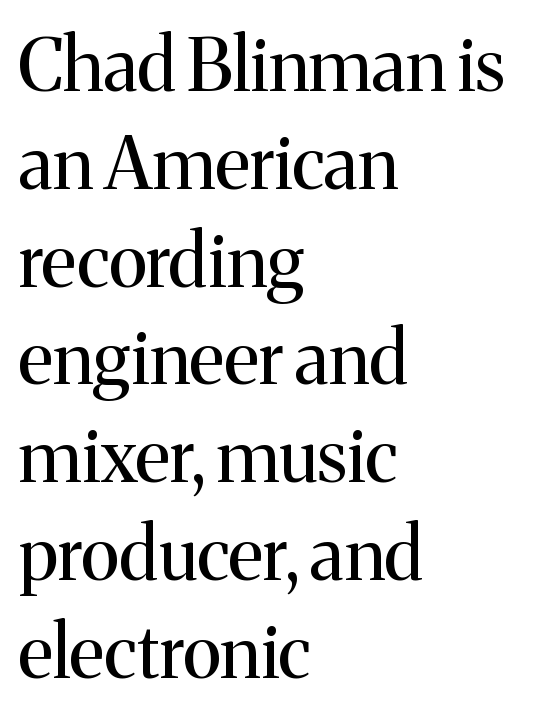
{"serif": "yes", "italic": "no", "bold": "no", "weight": "regular", "width": "normal", "stroke_contrast": "medium", "x_height": "medium", "monospaced": "no", "underline": "no", "align": "left", "line_spacing": "normal", "line_spacing_ratio": 1.34, "letter_spacing": "normal", "letter_spacing_em": 0.0, "glyph_px": 73}
